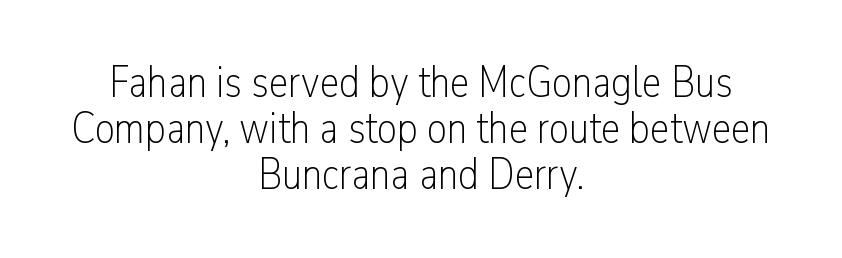
Q: Is the text bold? A: No.
Q: Is the text italic (slanted)? A: No, it is upright.
Q: Is the typeface a serif or a sans-serif typeface? A: Sans-serif.
Q: Is the text underlined? A: No.
Q: How is the paragraph aligned? A: Centered.
Q: Is the spacing between letters normal or unusually wide? A: Normal.
Q: Is the spacing between lines tight, normal or loose? A: Tight.
Q: Width (condensed, normal, or wide)? A: Condensed.
Q: Stroke contrast? A: Low.
Q: x-height? A: Medium.
Q: Monospaced? A: No.
